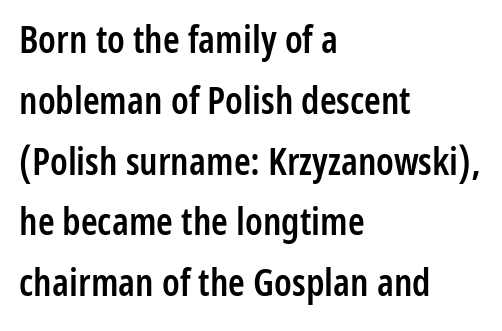
The image shows 38 px semibold, condensed sans-serif type, upright; set left-aligned, normal line spacing (1.6x), normal letter spacing, not underlined; low stroke contrast and a medium x-height.
